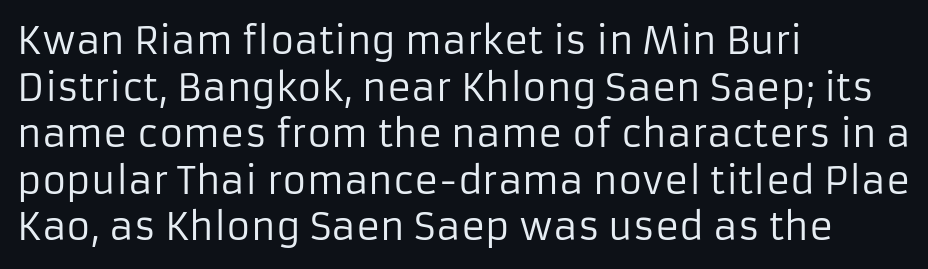
{"serif": "no", "italic": "no", "bold": "no", "weight": "regular", "width": "normal", "stroke_contrast": "low", "x_height": "medium", "monospaced": "no", "underline": "no", "align": "left", "line_spacing": "normal", "line_spacing_ratio": 1.26, "letter_spacing": "normal", "letter_spacing_em": 0.0, "glyph_px": 37}
